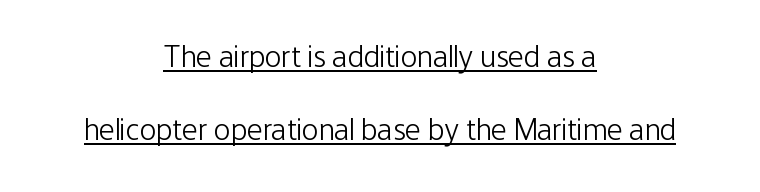
The horizontal fit of the characters is conventional and even. Line starts and ends both wander, symmetrically. These glyphs show unthickened strokes, regular width or finer. This sample carries an underscore along the baseline area. Varying glyph widths throughout — classic text-font behaviour. A great deal of white space separates one row of letters from the next.
